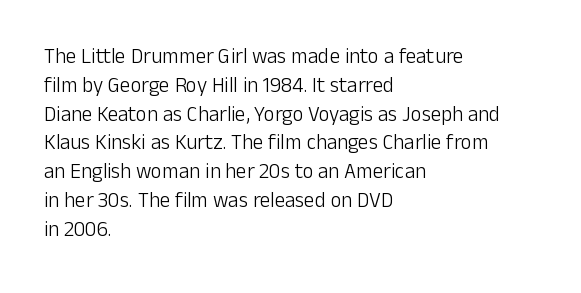
The image shows 21 px text type, upright; set left-aligned, normal line spacing (1.37x), normal letter spacing, not underlined.
